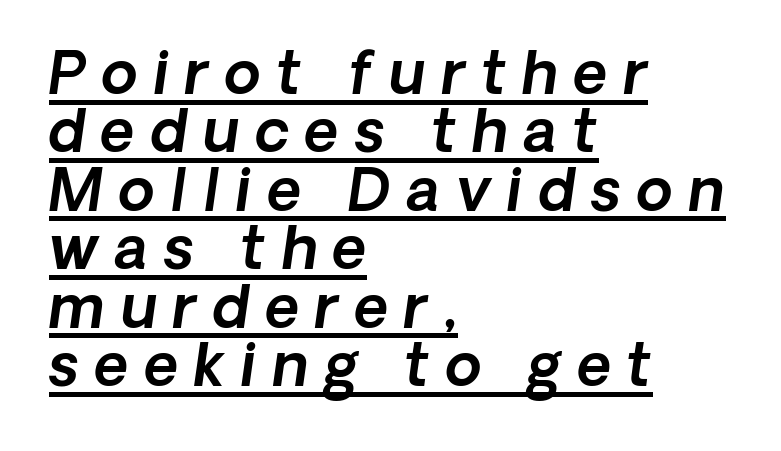
This sample trades vertical openness for compactness between lines. Letter spacing: wide. Unlike a traditional serif, this face leaves its strokes unadorned. The rendered words wear a rule along their underside. You could not count columns in this text — the font is proportionally spaced.
